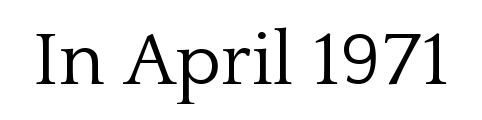
{"serif": "yes", "italic": "no", "bold": "no", "weight": "light", "width": "normal", "stroke_contrast": "low", "x_height": "medium", "monospaced": "no", "underline": "no", "letter_spacing": "normal", "letter_spacing_em": 0.0, "glyph_px": 76}
